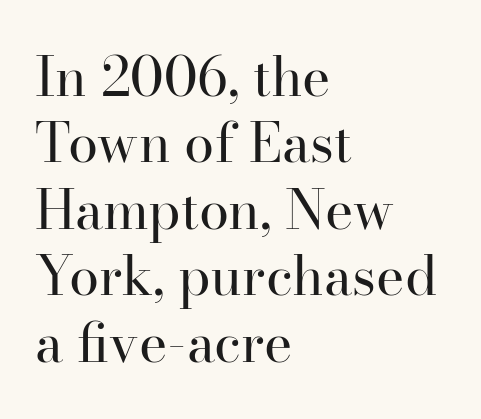
The setting favours the left margin, as ordinary paragraphs usually do. A typesetter would label this face a serif. In terms of posture, this sample is upright. This reads as an unemphasized weight, regular at the heaviest. Note the varied advance widths — an 'i' is clearly narrower than an 'm'. Characters follow at the spacing the type designer built in.
